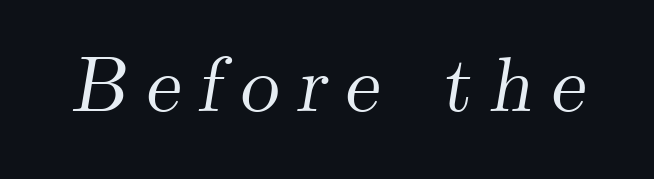
The image shows 78 px serif type, italic (leaning right); set unusually wide letter spacing (+0.23 em), not underlined; medium stroke contrast and a small x-height.
